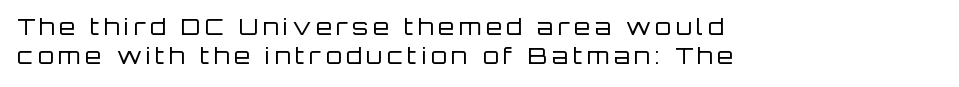
The image shows 23 px text type, upright; set left-aligned, normal line spacing (1.25x), unusually wide letter spacing (+0.2 em), not underlined.
